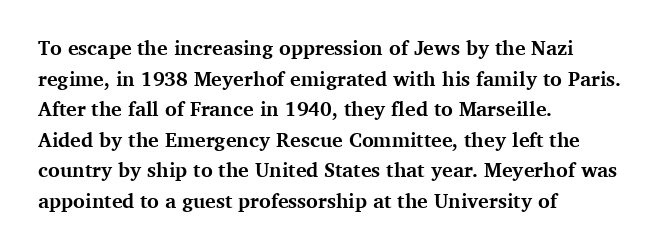
Q: Is the text bold? A: Yes.
Q: Is the text italic (slanted)? A: No, it is upright.
Q: Is the text underlined? A: No.
Q: How is the paragraph aligned? A: Left-aligned.
Q: Is the spacing between letters normal or unusually wide? A: Normal.
Q: Is the spacing between lines tight, normal or loose? A: Normal.
